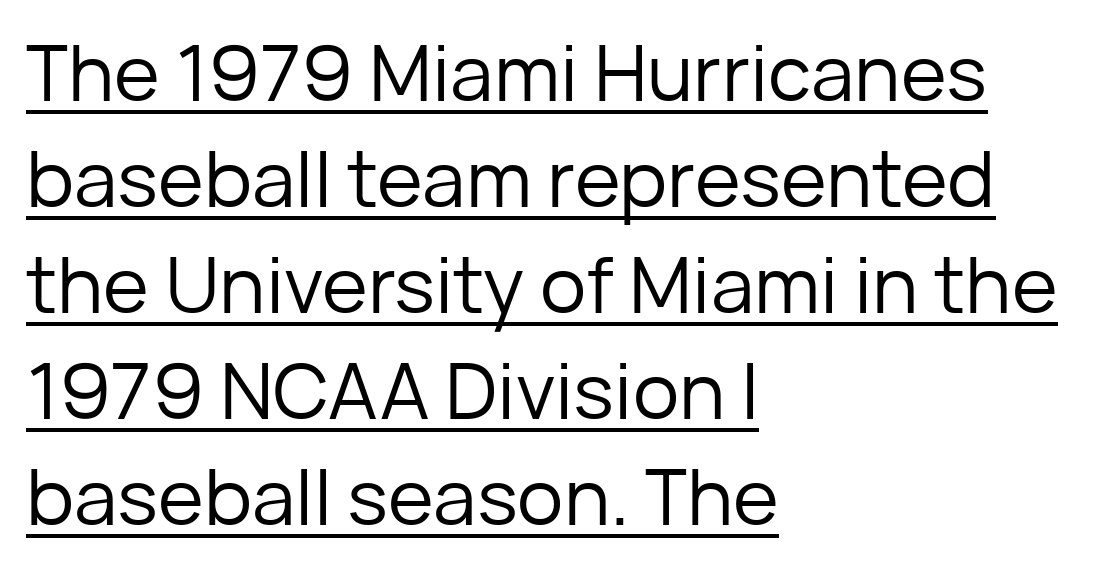
The image shows 78 px regular-weight sans-serif type, upright; set left-aligned, normal line spacing (1.36x), normal letter spacing, underlined; low stroke contrast and a medium x-height.
